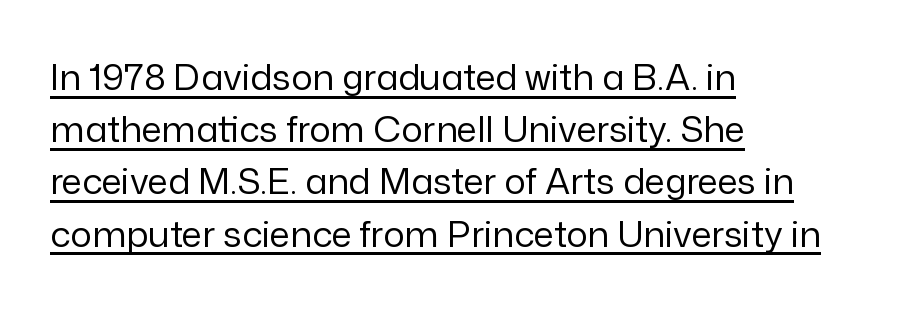
Proportional: the letters do not fall into vertical columns. The lines sit at an ordinary, default distance from one another. Is there an underline? Yes — a line sits under the letters. This is the regular roman posture of the typeface.
